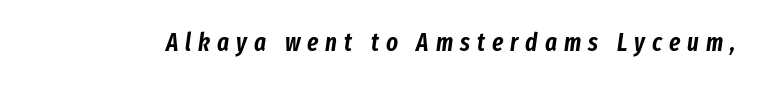
Q: Is the text italic (slanted)? A: Yes, it leans right by about 8 degrees.
Q: Is the text underlined? A: No.
Q: Is the spacing between letters normal or unusually wide? A: Unusually wide.
